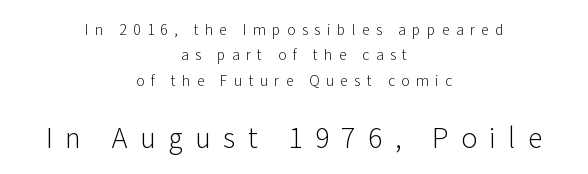
{"italic": "no", "bold": "no", "underline": "no", "align": "center", "line_spacing_ratio": 1.81, "letter_spacing": "wide", "letter_spacing_em": 0.46, "larger_block": "second", "size_ratio": 1.93, "glyph_px": 27}
